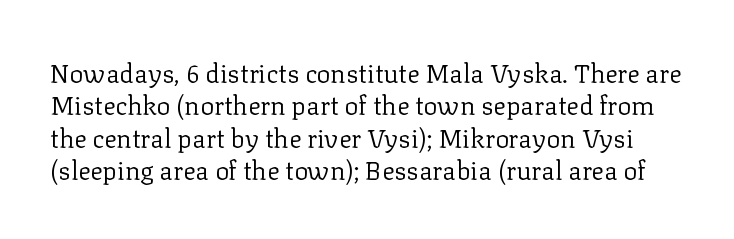
The line texture is even and compact thanks to regular tracking. Rendered with straight, roman letterforms. Weight class: somewhere from thin through regular. The words here are not underlined.
